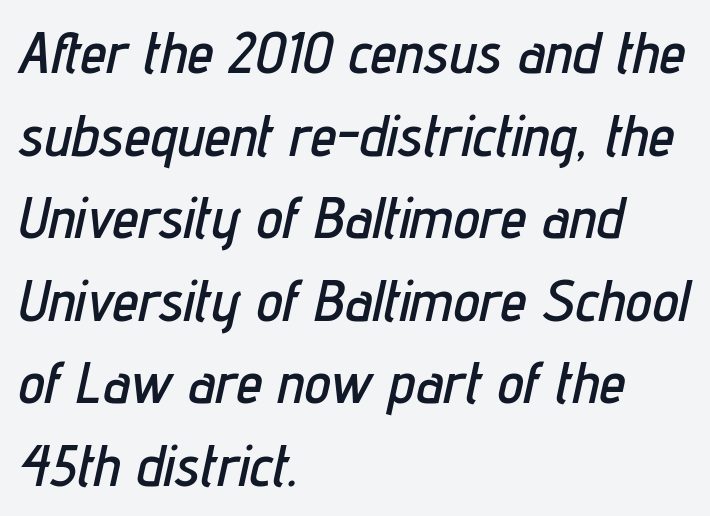
The image shows 59 px condensed type, italic (leaning right); set left-aligned, normal line spacing (1.4x), normal letter spacing, not underlined; low stroke contrast and a medium x-height.
